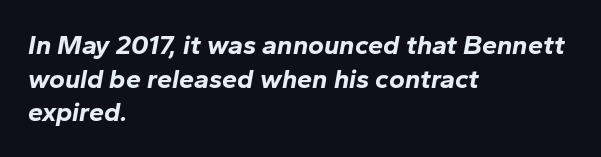
The image shows 27 px bold type, italic (leaning right); set left-aligned, normal line spacing (1.25x), normal letter spacing, not underlined.
